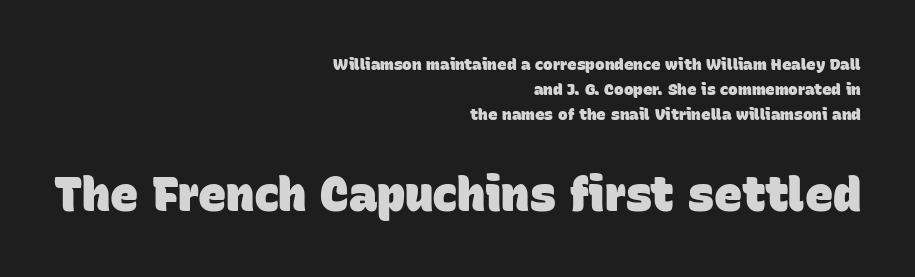
The rendering uses natural spacing where letterforms have individual widths. The lines are quadded right. The gap between lines stays unmarked. The letters are bold, with thick, heavy strokes. Regarding serifs, this sample does without them.
